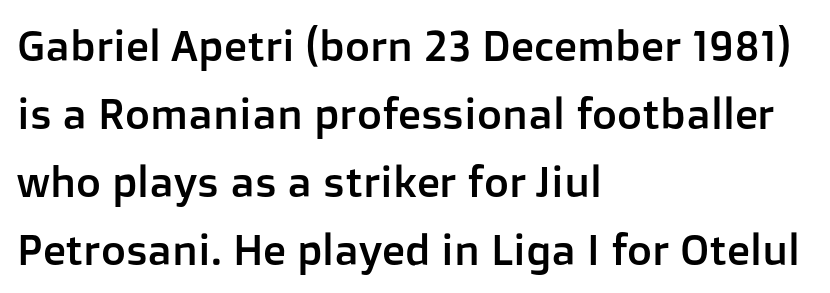
The image shows 43 px sans-serif type, upright; set left-aligned, normal line spacing (1.58x), normal letter spacing, not underlined; low stroke contrast and a medium x-height.
